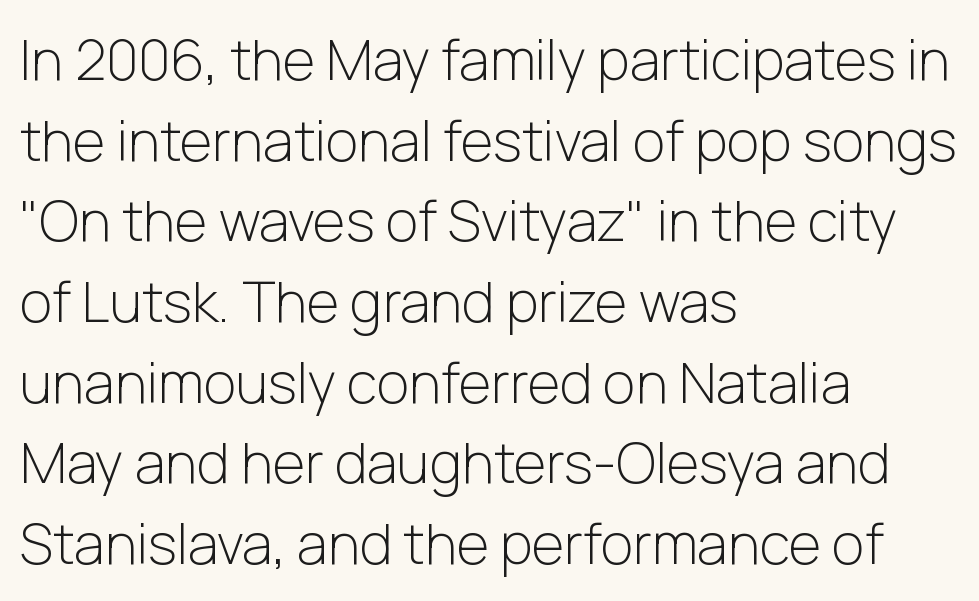
The image shows 56 px light sans-serif type, upright; set left-aligned, normal line spacing (1.44x), normal letter spacing, not underlined; low stroke contrast and a medium x-height.
